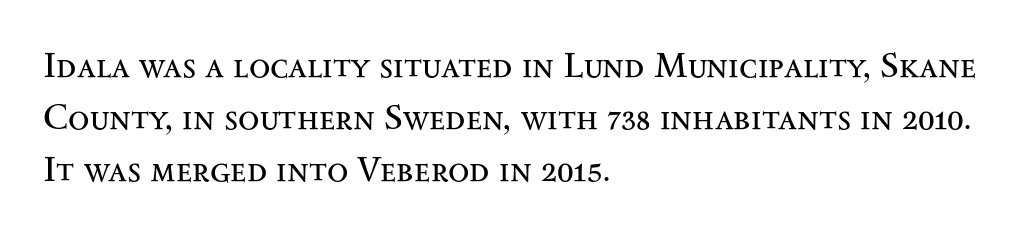
Q: Is the text bold? A: No.
Q: Is the text italic (slanted)? A: No, it is upright.
Q: Is the typeface a serif or a sans-serif typeface? A: Serif.
Q: Is the text underlined? A: No.
Q: How is the paragraph aligned? A: Left-aligned.
Q: Is the spacing between letters normal or unusually wide? A: Normal.
Q: Is the spacing between lines tight, normal or loose? A: Normal.
Q: Width (condensed, normal, or wide)? A: Wide.
Q: Stroke contrast? A: Medium.
Q: x-height? A: Small.
Q: Monospaced? A: No.
